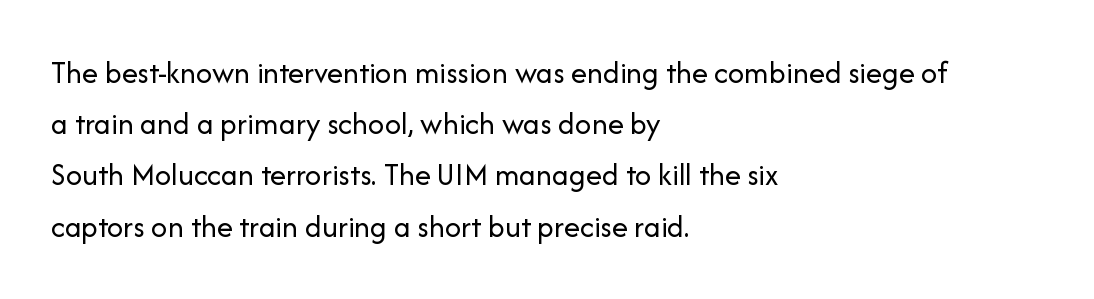
Q: Is the text bold? A: No.
Q: Is the text italic (slanted)? A: No, it is upright.
Q: Is the typeface a serif or a sans-serif typeface? A: Sans-serif.
Q: Is the text underlined? A: No.
Q: How is the paragraph aligned? A: Left-aligned.
Q: Is the spacing between letters normal or unusually wide? A: Normal.
Q: Is the spacing between lines tight, normal or loose? A: Normal.
Q: Width (condensed, normal, or wide)? A: Normal.
Q: Stroke contrast? A: Low.
Q: x-height? A: Medium.
Q: Monospaced? A: No.
